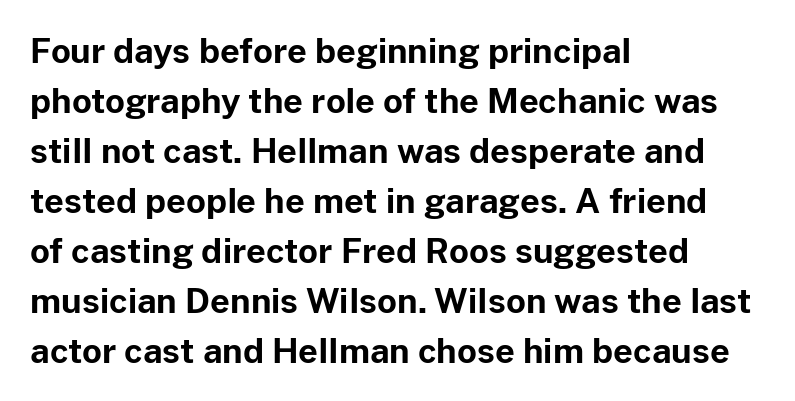
The image shows 34 px bold sans-serif type, upright; set left-aligned, normal line spacing (1.47x), normal letter spacing, not underlined; low stroke contrast and a medium x-height.
